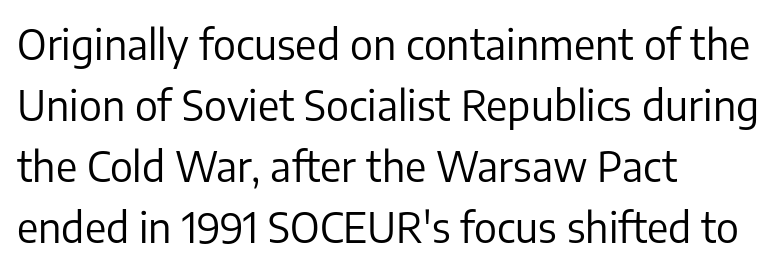
This sample has the flowing, uneven cadence of proportional lettering. This is sans-serif lettering, the kind often seen on screens and signage. This rendering leaves character spacing at its baseline value. The font's upright variant was chosen for this text. Horizontal bands of white between lines are of average thickness.
